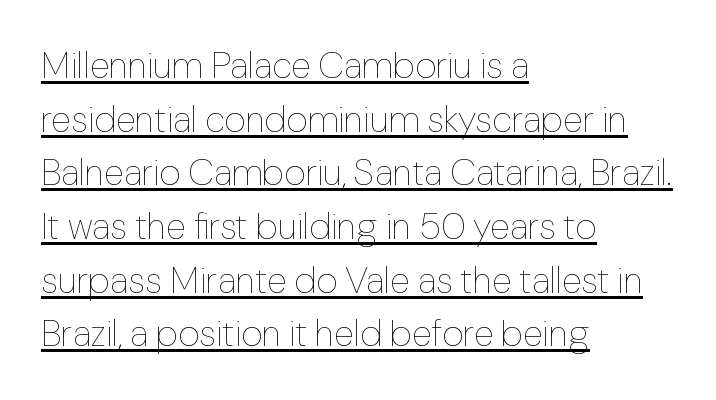
The image shows 37 px thin type, upright; set left-aligned, normal line spacing (1.45x), normal letter spacing, underlined; low stroke contrast and a medium x-height.
